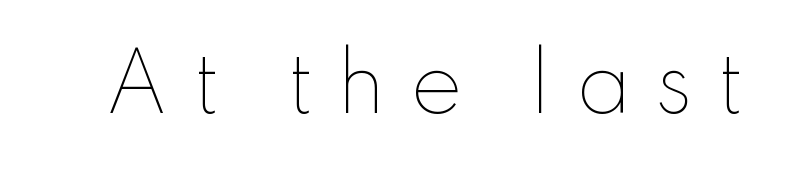
Rule under the text: the space is simply empty. The letters stand upright; this is a roman face. The passage shown has open, widely tracked lettering throughout. The font sits on the lighter half of the weight spectrum, regular included. Do the characters align in a grid? No, the font is proportional.
